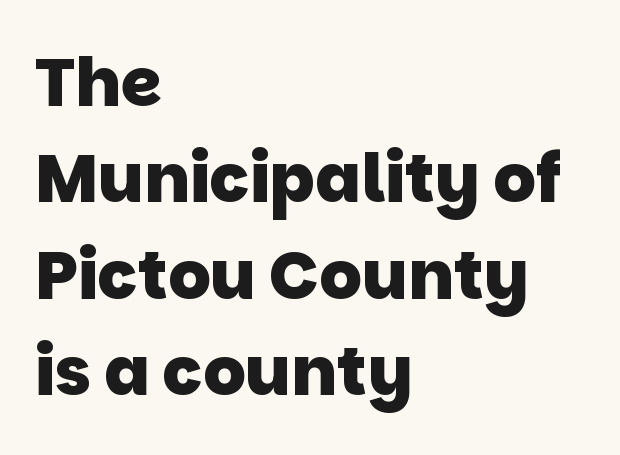
{"serif": "no", "bold": "yes", "weight": "heavy", "width": "normal", "stroke_contrast": "low", "x_height": "large", "monospaced": "no", "underline": "no", "align": "left", "line_spacing": "normal", "line_spacing_ratio": 1.44, "letter_spacing": "normal", "letter_spacing_em": 0.0, "glyph_px": 67}
